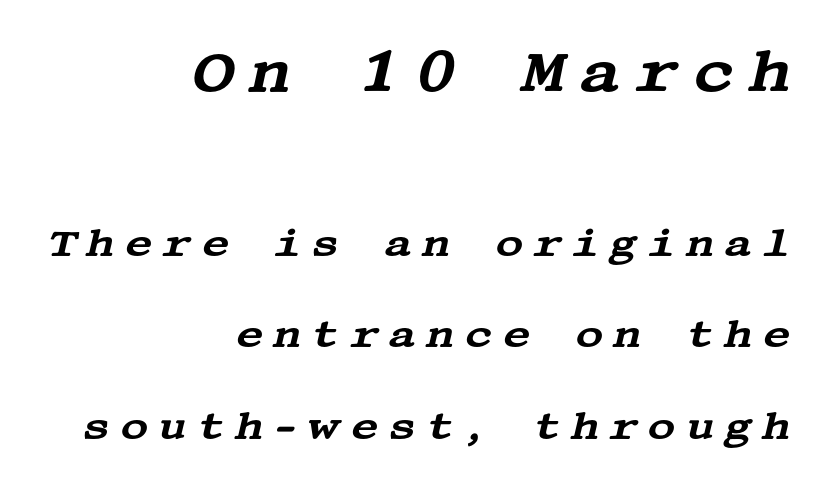
Q: Is the text italic (slanted)? A: Yes, it leans right by about 13 degrees.
Q: Is the typeface a serif or a sans-serif typeface? A: Serif.
Q: Is the text underlined? A: No.
Q: How is the paragraph aligned? A: Right-aligned.
Q: Is the spacing between letters normal or unusually wide? A: Unusually wide.
Q: Is the spacing between lines tight, normal or loose? A: Loose.
Q: Which block of text is set in a larger size, the first (top) or the second (bottom)? A: The first (top) one.
Q: Width (condensed, normal, or wide)? A: Wide.
Q: Stroke contrast? A: Medium.
Q: x-height? A: Large.
